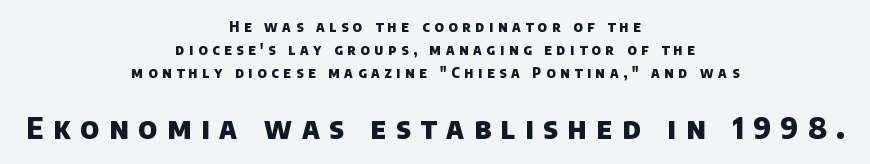
{"serif": "no", "bold": "yes", "weight": "heavy", "width": "normal", "stroke_contrast": "low", "x_height": "large", "monospaced": "no", "underline": "no", "align": "center", "line_spacing": "normal", "line_spacing_ratio": 1.65, "letter_spacing": "wide", "letter_spacing_em": 0.34, "larger_block": "second", "size_ratio": 2.07, "glyph_px": 29}
